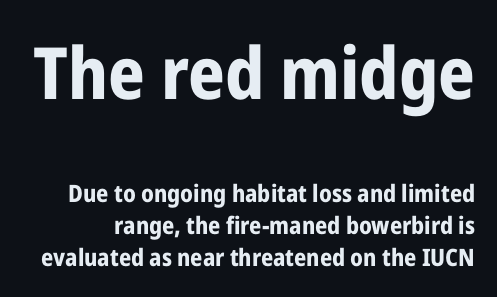
Q: Is the text bold? A: Yes.
Q: Is the text italic (slanted)? A: No, it is upright.
Q: Is the typeface a serif or a sans-serif typeface? A: Sans-serif.
Q: Is the text underlined? A: No.
Q: Is the spacing between letters normal or unusually wide? A: Normal.
Q: Is the spacing between lines tight, normal or loose? A: Normal.
Q: Which block of text is set in a larger size, the first (top) or the second (bottom)? A: The first (top) one.
Q: Width (condensed, normal, or wide)? A: Condensed.
Q: Stroke contrast? A: Low.
Q: x-height? A: Medium.
Q: Monospaced? A: No.
